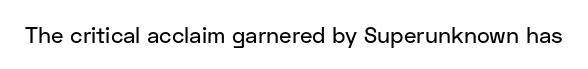
Q: Is the text italic (slanted)? A: No, it is upright.
Q: Is the text underlined? A: No.
Q: Is the spacing between letters normal or unusually wide? A: Normal.
